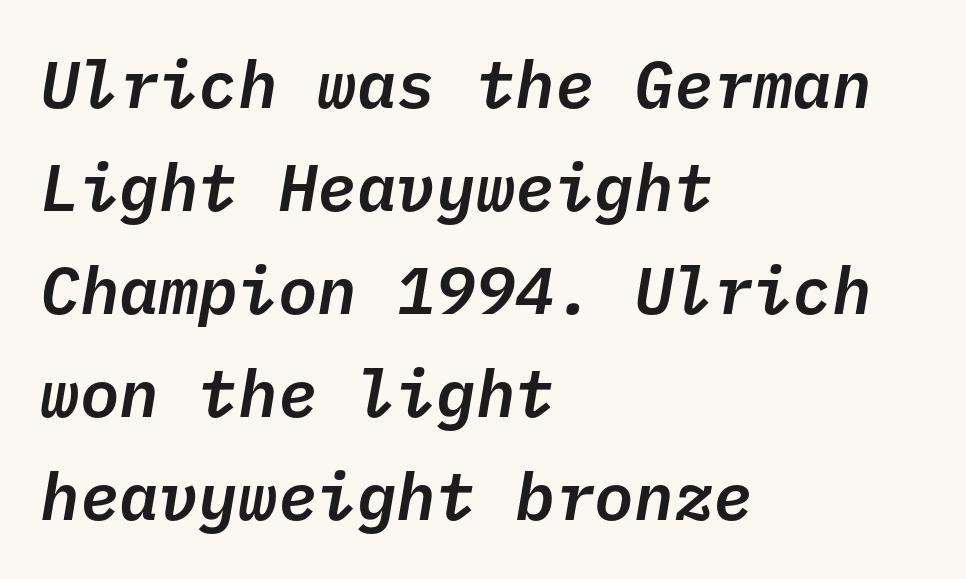
Q: Is the text italic (slanted)? A: Yes, it leans right by about 10 degrees.
Q: Is the text underlined? A: No.
Q: How is the paragraph aligned? A: Left-aligned.
Q: Is the spacing between letters normal or unusually wide? A: Normal.
Q: Is the spacing between lines tight, normal or loose? A: Normal.
Q: Width (condensed, normal, or wide)? A: Normal.
Q: Stroke contrast? A: Low.
Q: x-height? A: Medium.
Q: Monospaced? A: Yes.
